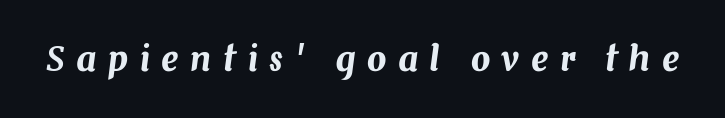
What stands out about the letter spacing? Its width — letters are far apart. Compared with ordinary roman type, these characters are visibly tilted. Clear beneath every line of the passage. Note the varied advance widths — an 'i' is clearly narrower than an 'm'.
